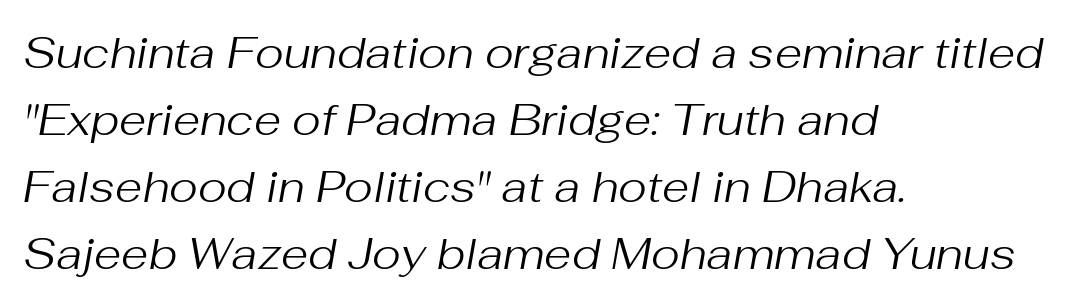
Q: Is the text bold? A: No.
Q: Is the text italic (slanted)? A: Yes, it leans right by about 10 degrees.
Q: Is the text underlined? A: No.
Q: How is the paragraph aligned? A: Left-aligned.
Q: Is the spacing between letters normal or unusually wide? A: Normal.
Q: Is the spacing between lines tight, normal or loose? A: Normal.
Q: Width (condensed, normal, or wide)? A: Normal.
Q: Stroke contrast? A: Medium.
Q: x-height? A: Medium.
Q: Monospaced? A: No.
